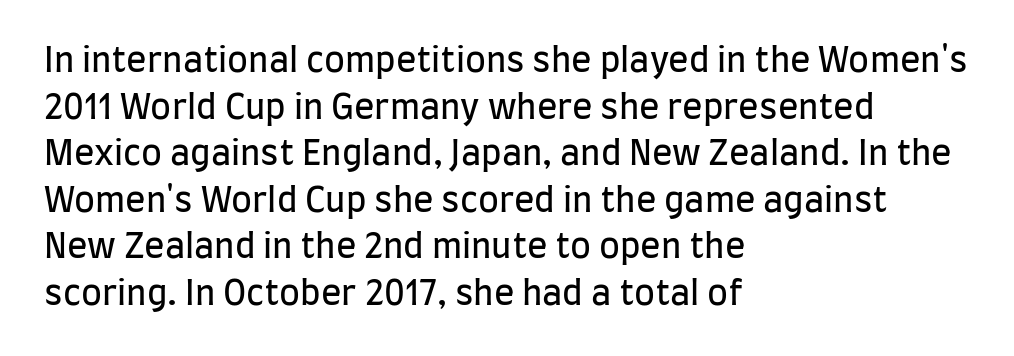
{"serif": "no", "italic": "no", "bold": "no", "weight": "regular", "width": "condensed", "stroke_contrast": "low", "x_height": "large", "monospaced": "no", "underline": "no", "align": "left", "line_spacing": "normal", "line_spacing_ratio": 1.37, "letter_spacing": "normal", "letter_spacing_em": 0.0, "glyph_px": 34}
